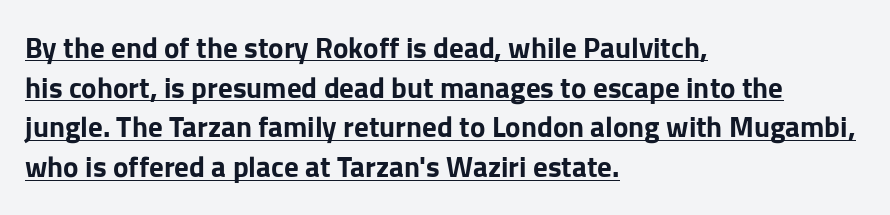
The image shows 29 px bold sans-serif type, upright; set left-aligned, normal line spacing (1.37x), normal letter spacing, underlined; low stroke contrast and a medium x-height.
